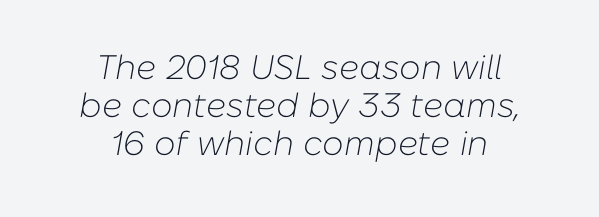
The image shows 34 px light type, italic (leaning right); set centered, tight line spacing (1.12x), normal letter spacing, not underlined; low stroke contrast and a medium x-height.
